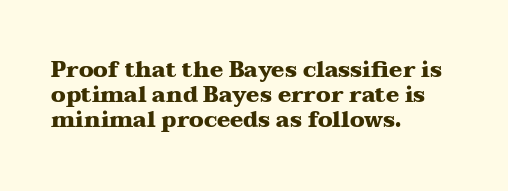
The image shows 22 px bold type, upright; set left-aligned, tight line spacing (1.14x), normal letter spacing, not underlined.
